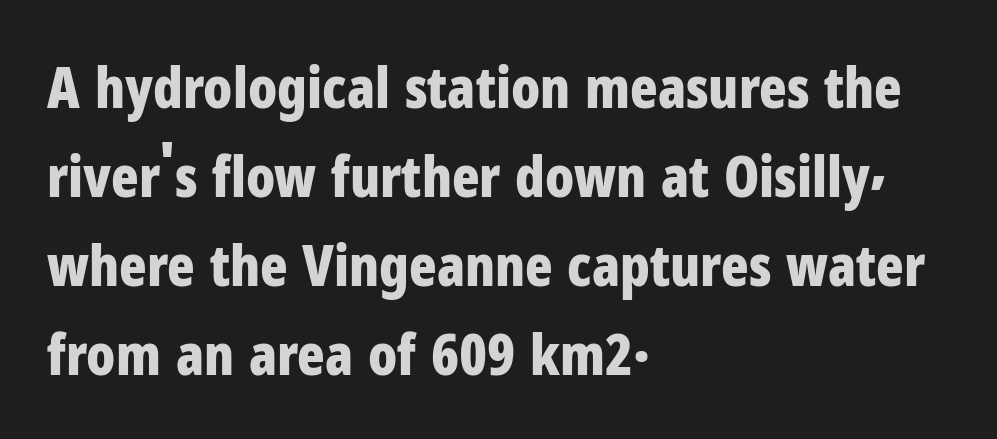
The image shows 57 px bold, condensed sans-serif type, upright; set left-aligned, normal line spacing (1.56x), normal letter spacing, not underlined; low stroke contrast and a medium x-height.
